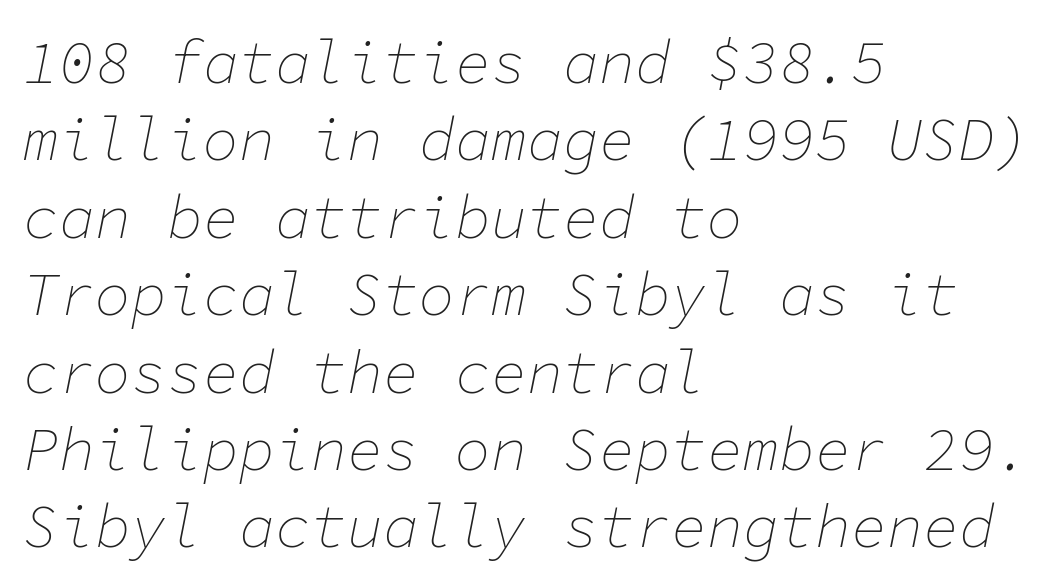
The image shows 60 px thin type, italic (leaning right), monospaced; set left-aligned, normal line spacing (1.29x), normal letter spacing, not underlined; low stroke contrast and a medium x-height.
